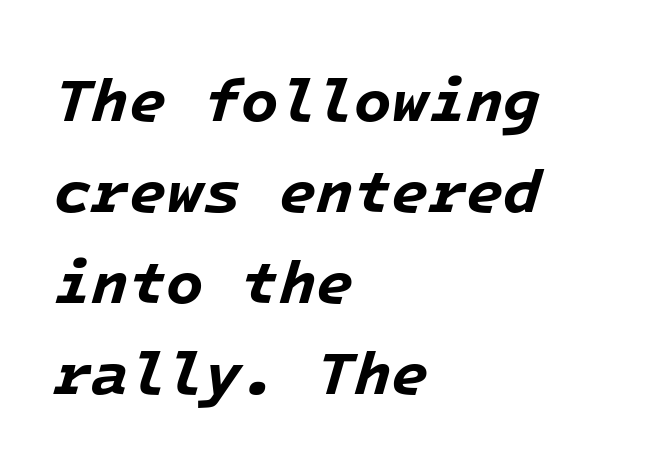
Q: Is the text bold? A: Yes.
Q: Is the text italic (slanted)? A: Yes, it leans right by about 16 degrees.
Q: Is the text underlined? A: No.
Q: How is the paragraph aligned? A: Left-aligned.
Q: Is the spacing between letters normal or unusually wide? A: Normal.
Q: Is the spacing between lines tight, normal or loose? A: Normal.
Q: Width (condensed, normal, or wide)? A: Normal.
Q: Stroke contrast? A: Low.
Q: x-height? A: Medium.
Q: Monospaced? A: Yes.
